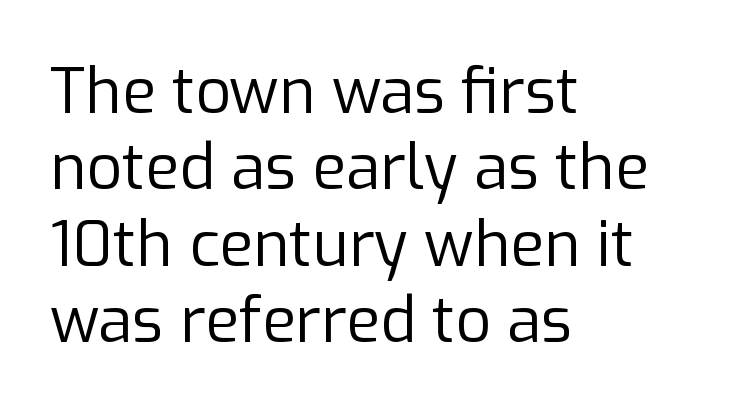
Leftover space on each line is placed entirely after the last word. The passage shown is typed in a proportional face where columns would drift. Rule under the text: the space is simply empty. This is roman type, the default non-slanted kind. The rendering keeps characters at their native spacing.
